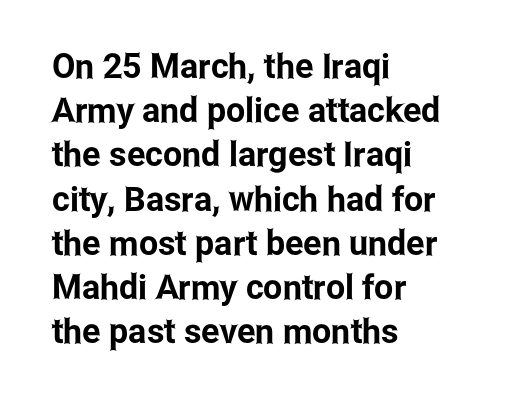
{"serif": "no", "italic": "no", "width": "condensed", "stroke_contrast": "low", "x_height": "medium", "monospaced": "no", "underline": "no", "align": "left", "line_spacing": "normal", "line_spacing_ratio": 1.3, "letter_spacing": "normal", "letter_spacing_em": 0.0, "glyph_px": 34}
